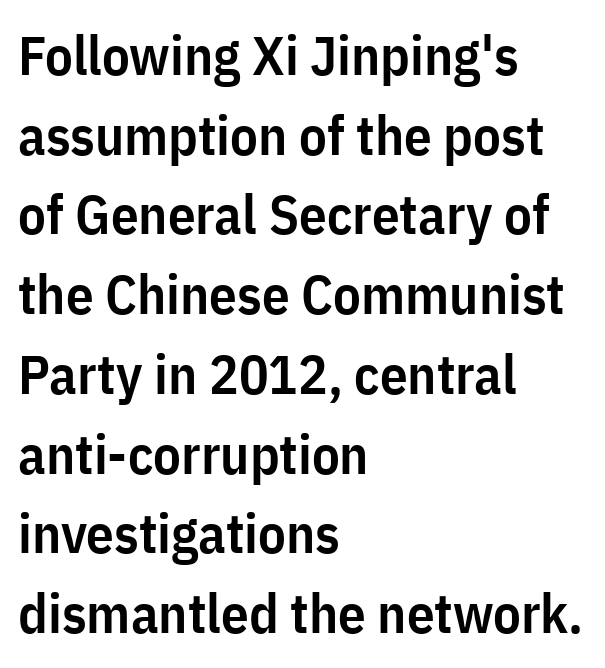
Q: Is the text bold? A: Semi-bold.
Q: Is the text italic (slanted)? A: No, it is upright.
Q: Is the typeface a serif or a sans-serif typeface? A: Sans-serif.
Q: Is the text underlined? A: No.
Q: How is the paragraph aligned? A: Left-aligned.
Q: Is the spacing between letters normal or unusually wide? A: Normal.
Q: Is the spacing between lines tight, normal or loose? A: Normal.
Q: Width (condensed, normal, or wide)? A: Condensed.
Q: Stroke contrast? A: Low.
Q: x-height? A: Medium.
Q: Monospaced? A: No.
